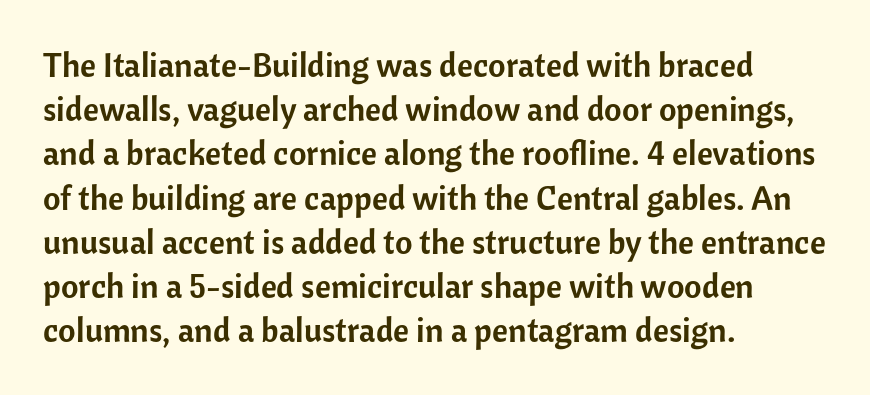
Q: Is the text italic (slanted)? A: No, it is upright.
Q: Is the typeface a serif or a sans-serif typeface? A: Sans-serif.
Q: Is the text underlined? A: No.
Q: How is the paragraph aligned? A: Left-aligned.
Q: Is the spacing between letters normal or unusually wide? A: Normal.
Q: Is the spacing between lines tight, normal or loose? A: Normal.
Q: Width (condensed, normal, or wide)? A: Normal.
Q: Stroke contrast? A: Low.
Q: x-height? A: Medium.
Q: Monospaced? A: No.
